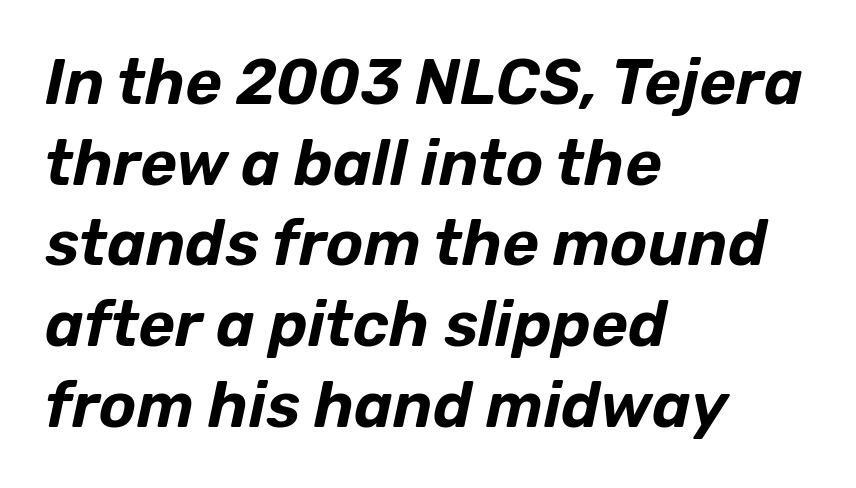
The image shows 63 px text type, italic (leaning right); set left-aligned, normal line spacing (1.28x), normal letter spacing, not underlined; low stroke contrast and a medium x-height.
